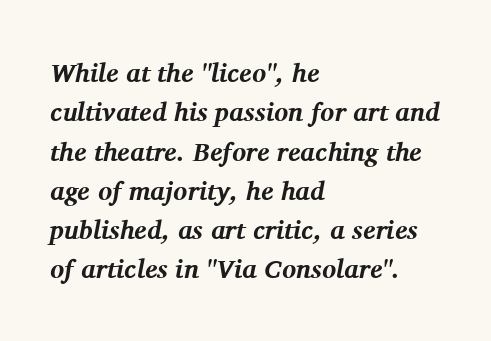
Q: Is the text bold? A: Yes.
Q: Is the text italic (slanted)? A: Yes, it leans right by about 11 degrees.
Q: Is the text underlined? A: No.
Q: How is the paragraph aligned? A: Left-aligned.
Q: Is the spacing between letters normal or unusually wide? A: Normal.
Q: Is the spacing between lines tight, normal or loose? A: Normal.
